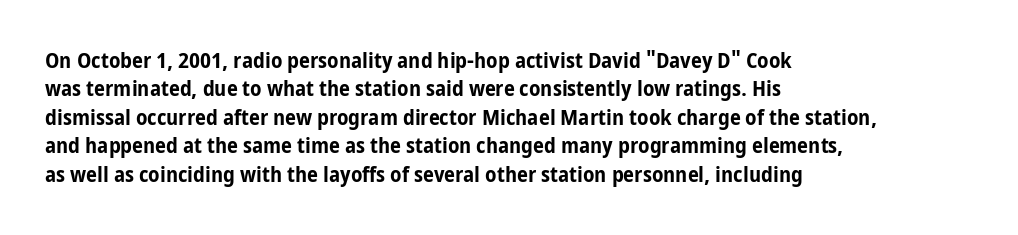
Q: Is the text bold? A: Yes.
Q: Is the text italic (slanted)? A: No, it is upright.
Q: Is the text underlined? A: No.
Q: How is the paragraph aligned? A: Left-aligned.
Q: Is the spacing between letters normal or unusually wide? A: Normal.
Q: Is the spacing between lines tight, normal or loose? A: Normal.
